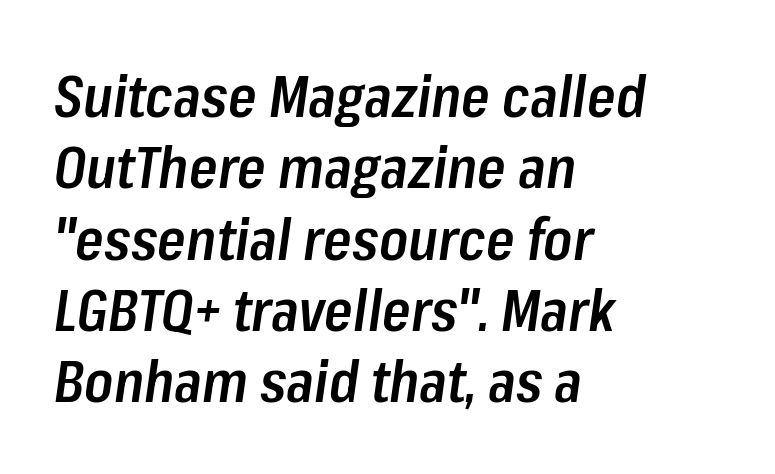
{"italic": "yes", "lean": "right", "slant_degrees": 8, "bold": "semi", "weight": "semibold", "width": "condensed", "stroke_contrast": "low", "x_height": "medium", "monospaced": "no", "underline": "no", "align": "left", "line_spacing_ratio": 1.23, "letter_spacing": "normal", "letter_spacing_em": 0.0, "glyph_px": 58}
